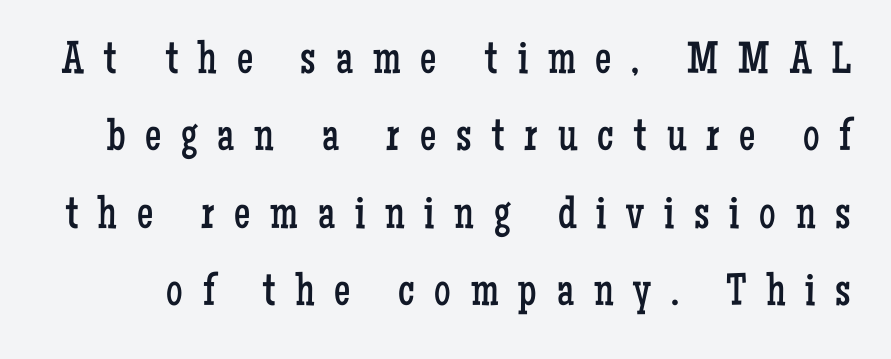
Q: Is the text bold? A: No.
Q: Is the text italic (slanted)? A: No, it is upright.
Q: Is the typeface a serif or a sans-serif typeface? A: Serif.
Q: Is the text underlined? A: No.
Q: Is the spacing between letters normal or unusually wide? A: Unusually wide.
Q: Is the spacing between lines tight, normal or loose? A: Normal.
Q: Width (condensed, normal, or wide)? A: Condensed.
Q: Stroke contrast? A: Low.
Q: x-height? A: Medium.
Q: Monospaced? A: No.
